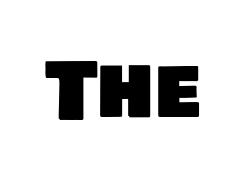
Q: Is the typeface a serif or a sans-serif typeface? A: Sans-serif.
Q: Is the text underlined? A: No.
Q: Is the spacing between letters normal or unusually wide? A: Normal.
Q: Width (condensed, normal, or wide)? A: Normal.
Q: Stroke contrast? A: Low.
Q: x-height? A: Large.
Q: Monospaced? A: No.
